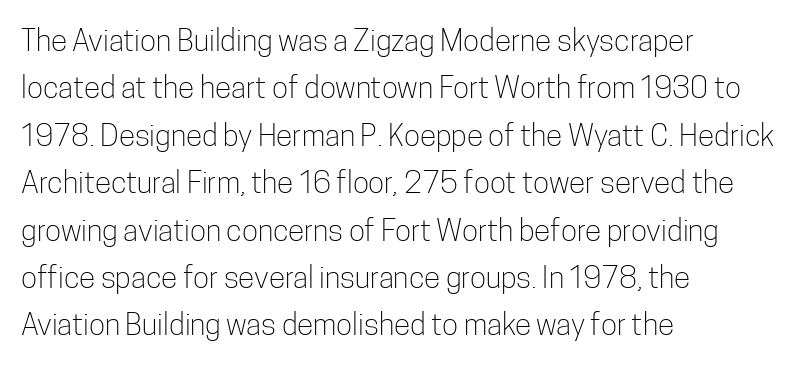
Q: Is the text bold? A: No.
Q: Is the text italic (slanted)? A: No, it is upright.
Q: Is the typeface a serif or a sans-serif typeface? A: Sans-serif.
Q: Is the text underlined? A: No.
Q: How is the paragraph aligned? A: Left-aligned.
Q: Is the spacing between letters normal or unusually wide? A: Normal.
Q: Is the spacing between lines tight, normal or loose? A: Normal.
Q: Width (condensed, normal, or wide)? A: Condensed.
Q: Stroke contrast? A: Low.
Q: x-height? A: Medium.
Q: Monospaced? A: No.
